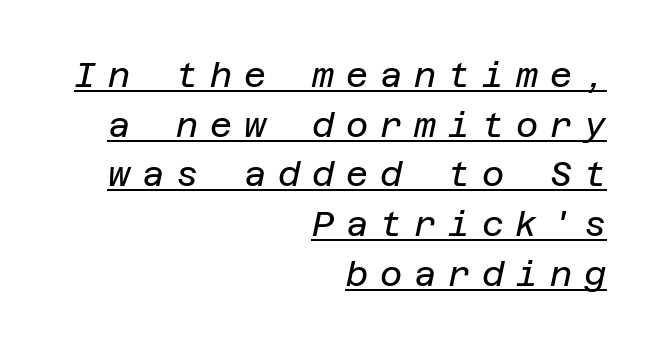
{"italic": "yes", "lean": "right", "slant_degrees": 12, "bold": "no", "weight": "regular", "width": "normal", "stroke_contrast": "low", "x_height": "large", "underline": "yes", "align": "right", "line_spacing": "normal", "line_spacing_ratio": 1.46, "letter_spacing": "wide", "letter_spacing_em": 0.35, "glyph_px": 34}
